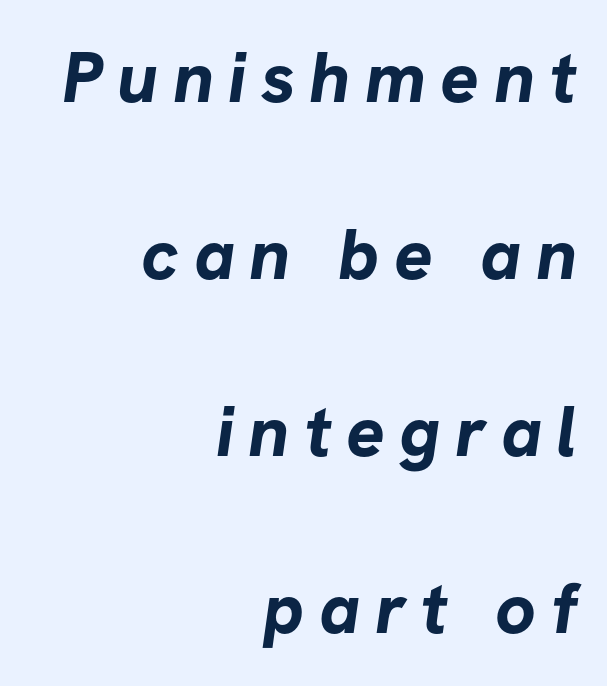
Q: Is the text bold? A: Yes.
Q: Is the typeface a serif or a sans-serif typeface? A: Sans-serif.
Q: Is the text underlined? A: No.
Q: How is the paragraph aligned? A: Right-aligned.
Q: Is the spacing between letters normal or unusually wide? A: Unusually wide.
Q: Is the spacing between lines tight, normal or loose? A: Loose.
Q: Width (condensed, normal, or wide)? A: Normal.
Q: Stroke contrast? A: Low.
Q: x-height? A: Medium.
Q: Monospaced? A: No.
